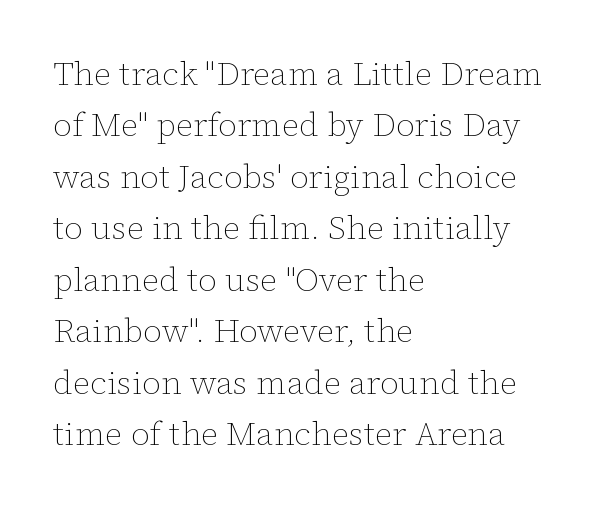
Q: Is the text bold? A: No.
Q: Is the text italic (slanted)? A: No, it is upright.
Q: Is the text underlined? A: No.
Q: How is the paragraph aligned? A: Left-aligned.
Q: Is the spacing between letters normal or unusually wide? A: Normal.
Q: Is the spacing between lines tight, normal or loose? A: Normal.
Q: Width (condensed, normal, or wide)? A: Normal.
Q: Stroke contrast? A: Low.
Q: x-height? A: Medium.
Q: Monospaced? A: No.
